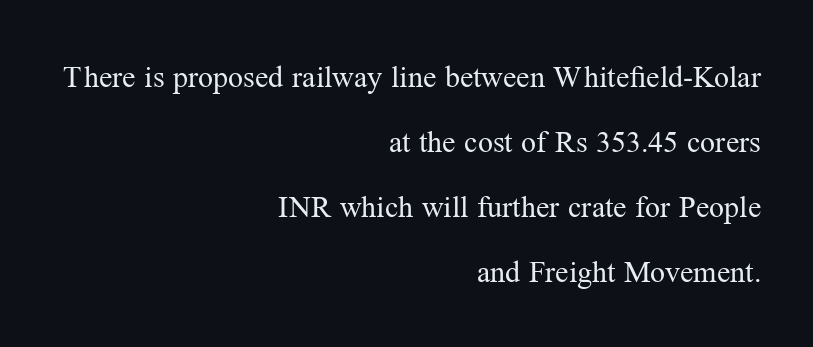
{"serif": "yes", "italic": "no", "bold": "no", "weight": "regular", "width": "normal", "stroke_contrast": "medium", "x_height": "medium", "monospaced": "no", "underline": "no", "align": "right", "line_spacing": "loose", "line_spacing_ratio": 2.17, "letter_spacing": "normal", "letter_spacing_em": 0.0, "glyph_px": 30}
